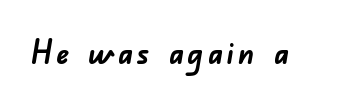
Emphasis by weight is at full strength: bold. You could not count columns in this text — the font is proportionally spaced. This sample uses a sans-serif face. The area under the type is left untouched.
